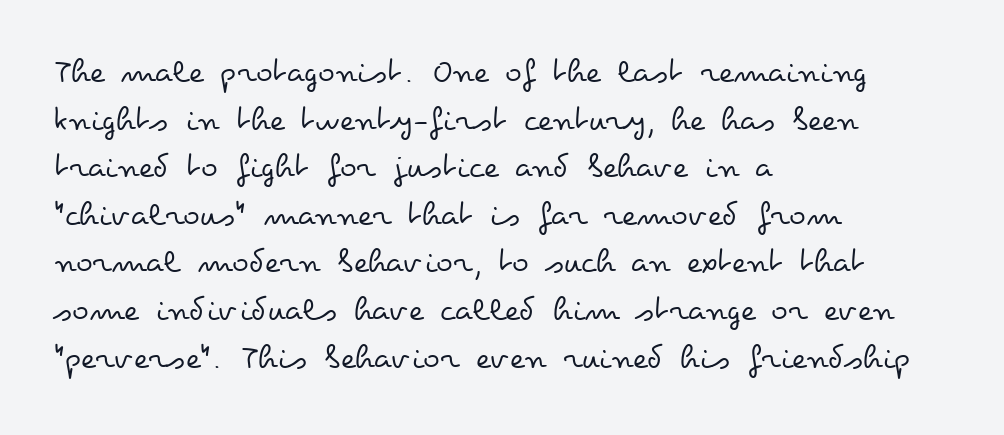
The image shows 35 px regular-weight, wide type, upright; set left-aligned, normal line spacing (1.36x), normal letter spacing, not underlined; low stroke contrast and a small x-height.
